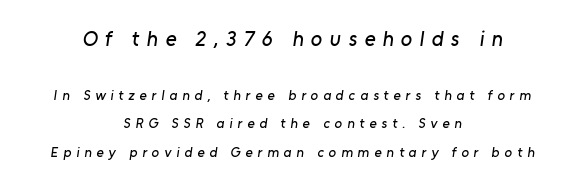
The image shows 21 px text type; set centered, loose line spacing (2.04x), unusually wide letter spacing (+0.35 em), not underlined; the first (top) block is 1.5x larger.
